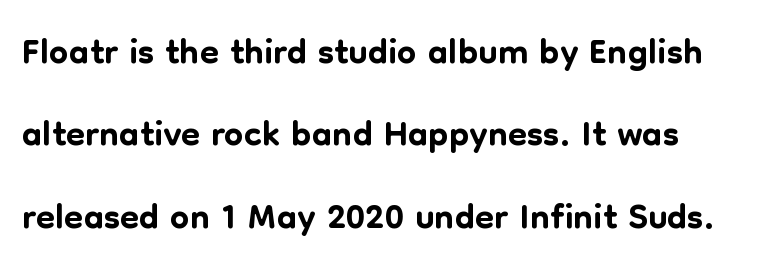
Short note: letters normally spaced. Vertical strokes here are truly vertical. Font category for this specimen: sans-serif. Each letter keeps its own natural width here, so spacing adapts to shape. A bare baseline throughout the passage. The line-height multiplier appears to be the usual default.
